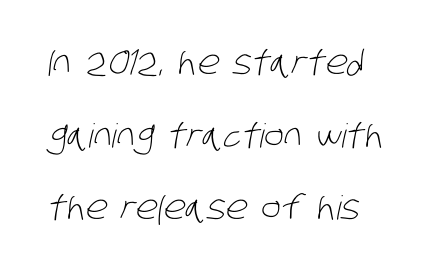
The image shows 33 px light, condensed sans-serif type; set left-aligned, loose line spacing (2.2x), normal letter spacing, not underlined; low stroke contrast and a large x-height.
